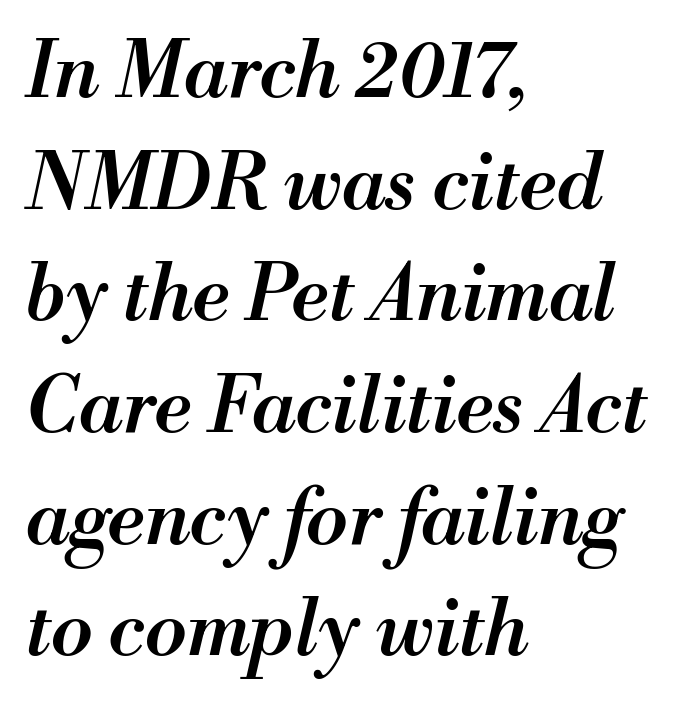
Q: Is the text bold? A: Semi-bold.
Q: Is the text italic (slanted)? A: Yes, it leans right by about 13 degrees.
Q: Is the text underlined? A: No.
Q: How is the paragraph aligned? A: Left-aligned.
Q: Is the spacing between letters normal or unusually wide? A: Normal.
Q: Is the spacing between lines tight, normal or loose? A: Normal.
Q: Width (condensed, normal, or wide)? A: Normal.
Q: Stroke contrast? A: Medium.
Q: x-height? A: Small.
Q: Monospaced? A: No.
